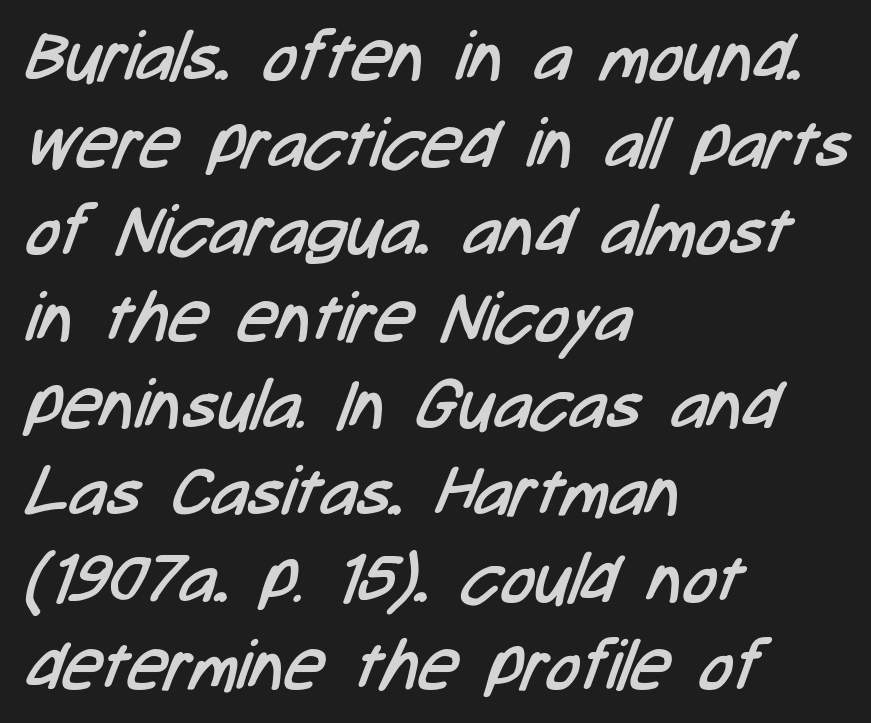
Q: Is the text bold? A: No.
Q: Is the typeface a serif or a sans-serif typeface? A: Sans-serif.
Q: Is the text underlined? A: No.
Q: How is the paragraph aligned? A: Left-aligned.
Q: Is the spacing between letters normal or unusually wide? A: Normal.
Q: Is the spacing between lines tight, normal or loose? A: Normal.
Q: Width (condensed, normal, or wide)? A: Condensed.
Q: Stroke contrast? A: Low.
Q: x-height? A: Medium.
Q: Monospaced? A: No.
